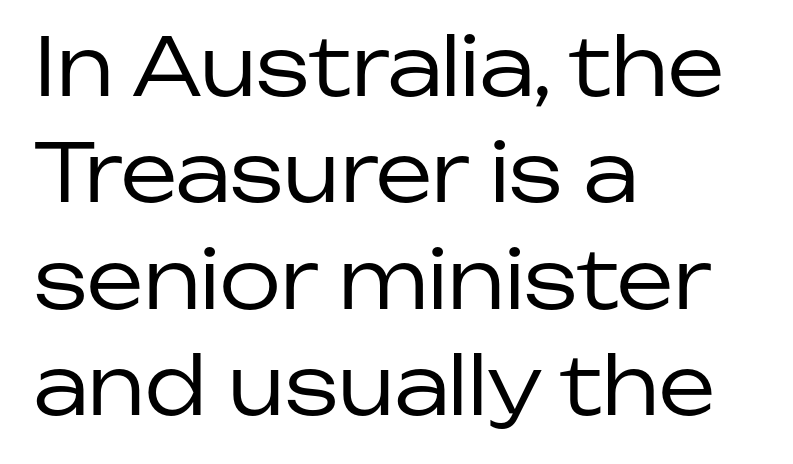
{"serif": "no", "italic": "no", "bold": "no", "weight": "regular", "width": "normal", "stroke_contrast": "low", "x_height": "medium", "monospaced": "no", "underline": "no", "align": "left", "line_spacing": "normal", "line_spacing_ratio": 1.33, "letter_spacing": "normal", "letter_spacing_em": 0.0, "glyph_px": 80}
